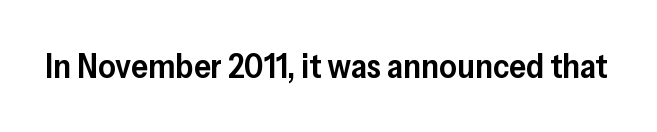
The image shows 34 px semibold sans-serif type, upright; set normal letter spacing, not underlined; low stroke contrast and a medium x-height.
